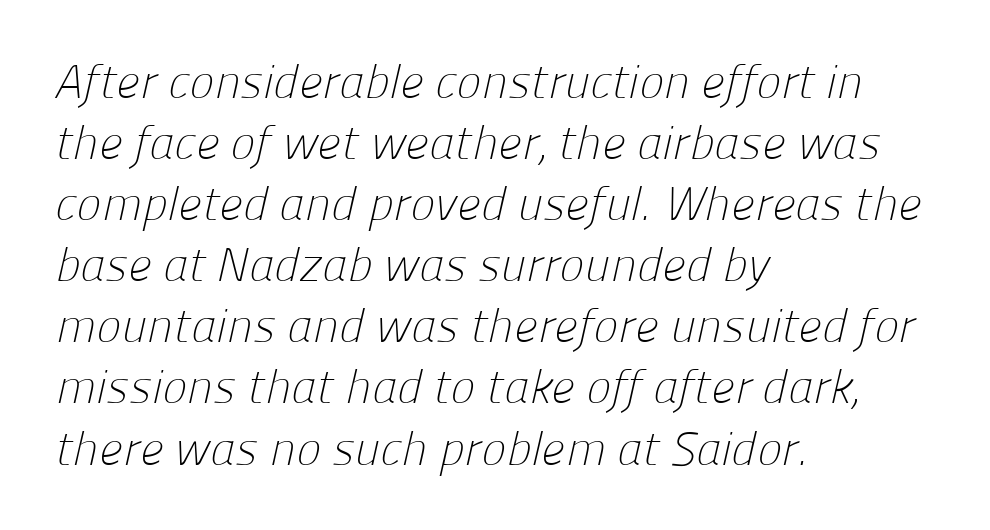
{"serif": "no", "bold": "no", "weight": "light", "width": "normal", "stroke_contrast": "low", "x_height": "medium", "monospaced": "no", "underline": "no", "align": "left", "line_spacing": "normal", "line_spacing_ratio": 1.3, "letter_spacing": "normal", "letter_spacing_em": 0.0, "glyph_px": 47}
